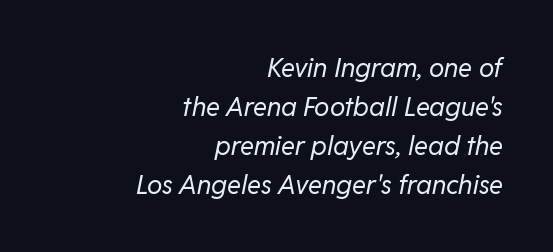
The zone under the glyphs is completely vacant. The passage shown is not bold in any degree. The lettering tilts uniformly, giving the passage an italic look. Line ends are locked; line starts wander. Reading down the column, the eye jumps a familiar distance to each next line.
